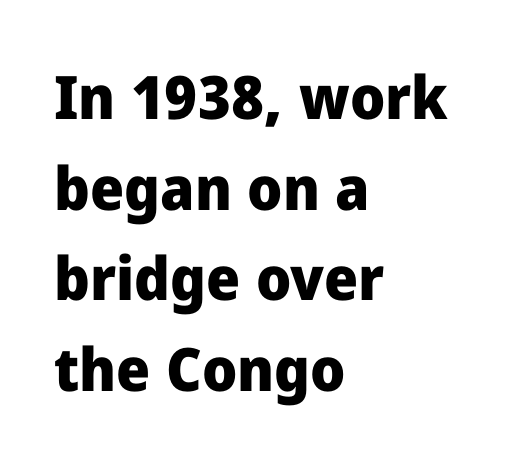
Q: Is the text bold? A: Yes.
Q: Is the text italic (slanted)? A: No, it is upright.
Q: Is the typeface a serif or a sans-serif typeface? A: Sans-serif.
Q: Is the text underlined? A: No.
Q: How is the paragraph aligned? A: Left-aligned.
Q: Is the spacing between letters normal or unusually wide? A: Normal.
Q: Is the spacing between lines tight, normal or loose? A: Normal.
Q: Width (condensed, normal, or wide)? A: Normal.
Q: Stroke contrast? A: Low.
Q: x-height? A: Medium.
Q: Monospaced? A: No.
